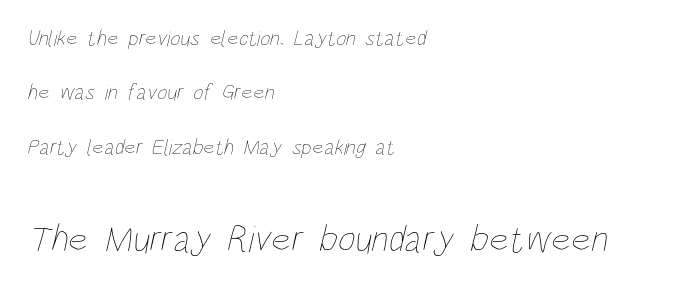
Decoration check: the copy has no underline. Varying glyph widths throughout — classic text-font behaviour. This reads as an unemphasized weight, regular at the heaviest. If you measured baseline to baseline, you'd find a long distance.
